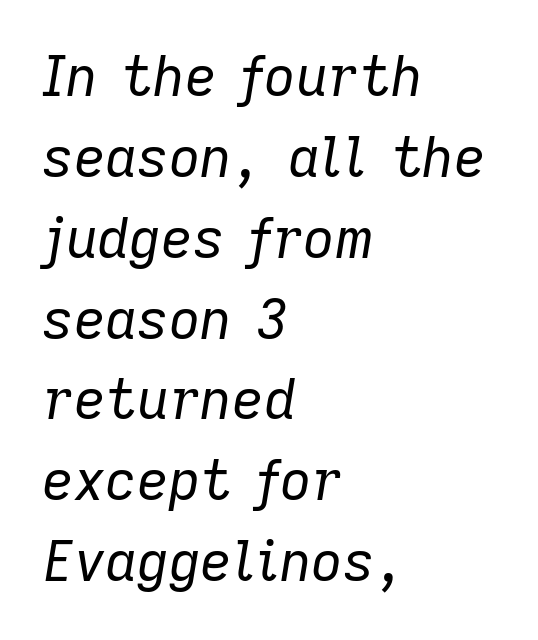
Q: Is the text bold? A: No.
Q: Is the text italic (slanted)? A: Yes, it leans right by about 9 degrees.
Q: Is the text underlined? A: No.
Q: How is the paragraph aligned? A: Left-aligned.
Q: Is the spacing between letters normal or unusually wide? A: Normal.
Q: Is the spacing between lines tight, normal or loose? A: Normal.
Q: Width (condensed, normal, or wide)? A: Normal.
Q: Stroke contrast? A: Low.
Q: x-height? A: Medium.
Q: Monospaced? A: No.
